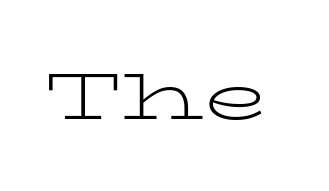
The passage shown is typed in a proportional face where columns would drift. This reads as an unemphasized weight, regular at the heaviest. The type family on display is of the serif kind. These lines were composed using upright roman letters. This sample uses plain, unmodified letter spacing. The specimen omits any rule beneath the text block's lines.
